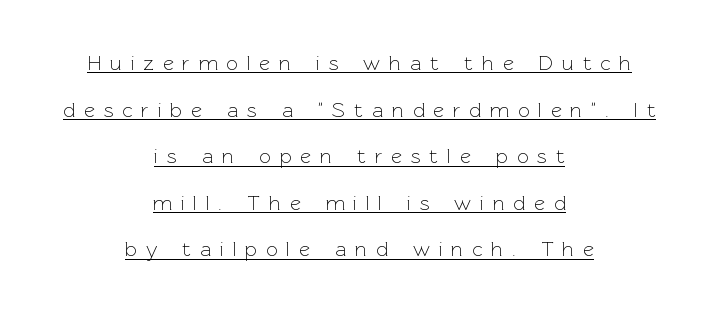
Q: Is the text bold? A: No.
Q: Is the text italic (slanted)? A: No, it is upright.
Q: Is the text underlined? A: Yes.
Q: How is the paragraph aligned? A: Centered.
Q: Is the spacing between letters normal or unusually wide? A: Unusually wide.
Q: Is the spacing between lines tight, normal or loose? A: Loose.
